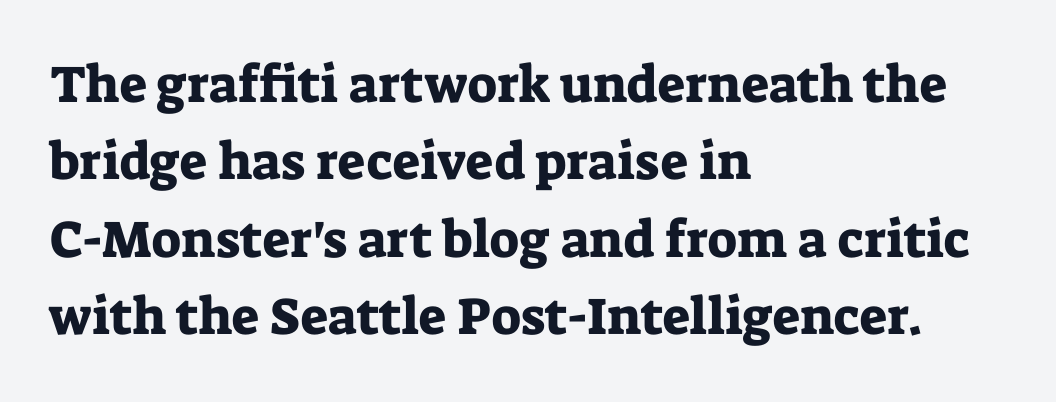
{"serif": "yes", "italic": "no", "width": "normal", "stroke_contrast": "low", "x_height": "medium", "monospaced": "no", "underline": "no", "align": "left", "line_spacing": "normal", "line_spacing_ratio": 1.49, "letter_spacing": "normal", "letter_spacing_em": 0.0, "glyph_px": 52}
